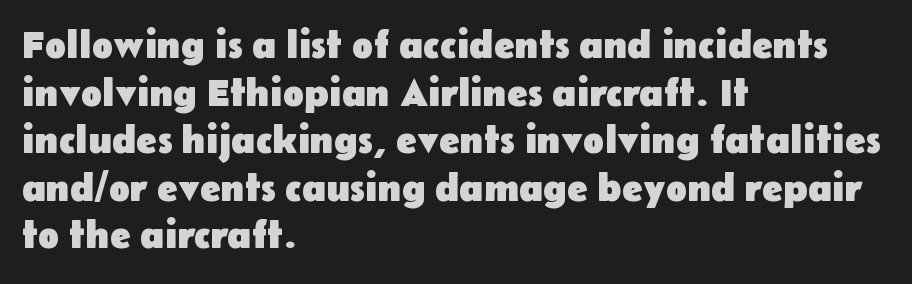
{"serif": "no", "italic": "no", "bold": "yes", "weight": "heavy", "width": "normal", "stroke_contrast": "low", "x_height": "medium", "monospaced": "no", "underline": "no", "align": "left", "line_spacing_ratio": 1.22, "letter_spacing": "normal", "letter_spacing_em": 0.0, "glyph_px": 39}
